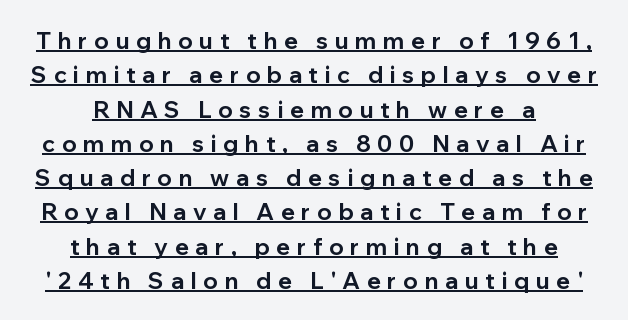
The image shows 23 px bold type, upright; set centered, normal line spacing (1.49x), unusually wide letter spacing (+0.29 em), underlined.
